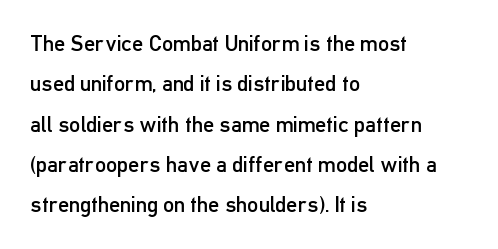
Nothing unusual about the tracking: characters are spaced as the font intends. A typesetter would mark this as roman, not italic. These lines stack with their left ends in a neat column. Rule under the text: the space is simply empty. Weight: in the light-to-regular range.
